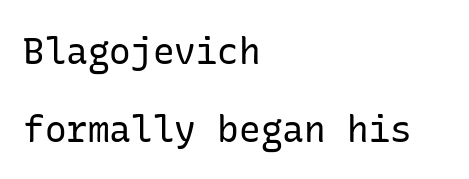
{"serif": "no", "italic": "no", "bold": "no", "weight": "regular", "width": "normal", "stroke_contrast": "low", "x_height": "medium", "underline": "no", "align": "left", "line_spacing": "loose", "line_spacing_ratio": 2.16, "letter_spacing": "normal", "letter_spacing_em": 0.0, "glyph_px": 36}
